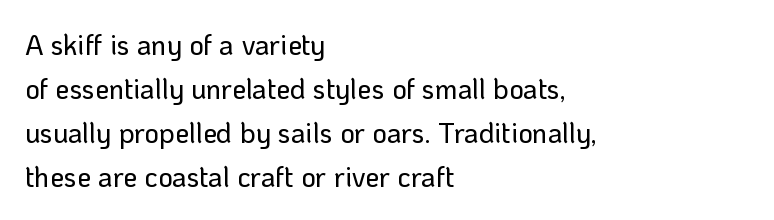
A typesetter would mark this as roman, not italic. The tracking reads as untouched default to a designer's eye. Compared with typical paragraphs, the rows here are spaced about the same. Examine the stroke ends and you'll find no serifs. Plain, unruled lines of type. The ragged edge is on the right, which tells us the setting is flush left.
